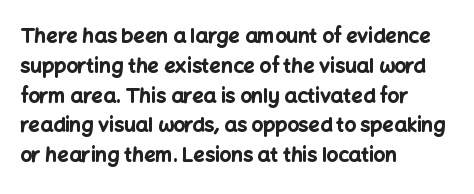
Q: Is the text bold? A: Yes.
Q: Is the text italic (slanted)? A: No, it is upright.
Q: Is the text underlined? A: No.
Q: How is the paragraph aligned? A: Left-aligned.
Q: Is the spacing between letters normal or unusually wide? A: Normal.
Q: Is the spacing between lines tight, normal or loose? A: Normal.
